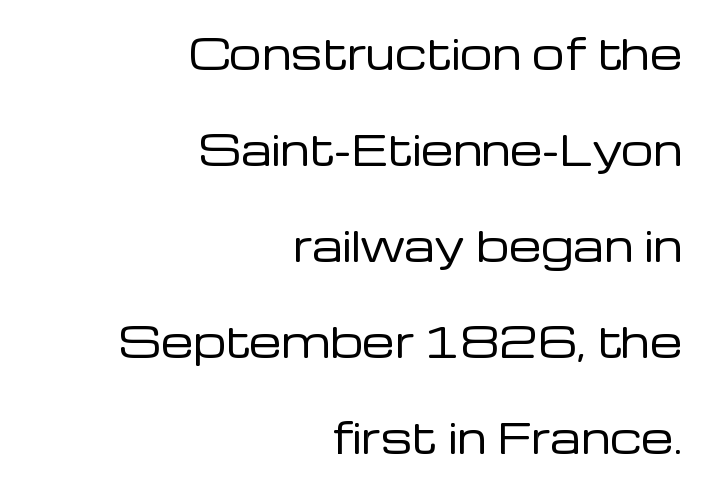
A light-to-regular cut is what we see here. If you drew a ruler down the right edge, every line would touch it. In terms of leading, this rendering errs on the spacious side. Does the lettering tilt? It doesn't — this is upright.
